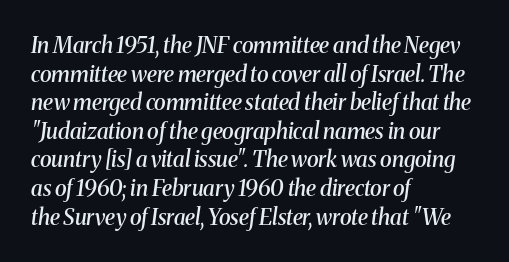
The characters look somewhat weighty, a semibold short of true bold. Characters follow at the spacing the type designer built in. The paragraph has a hard left edge and a soft right edge. Rule under the text: the space is simply empty. The text carries the slant typical of an italic or oblique font.
